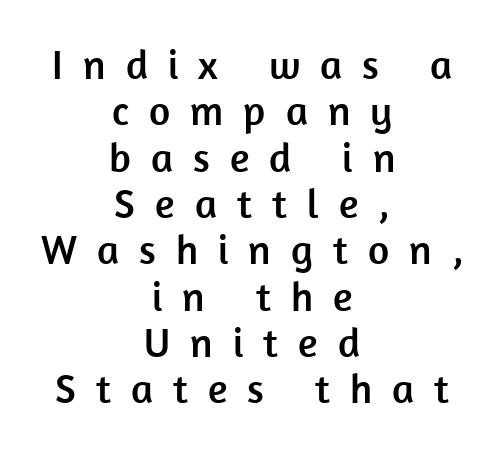
Q: Is the text italic (slanted)? A: No, it is upright.
Q: Is the typeface a serif or a sans-serif typeface? A: Sans-serif.
Q: Is the text underlined? A: No.
Q: How is the paragraph aligned? A: Centered.
Q: Is the spacing between letters normal or unusually wide? A: Unusually wide.
Q: Is the spacing between lines tight, normal or loose? A: Tight.
Q: Width (condensed, normal, or wide)? A: Normal.
Q: Stroke contrast? A: Low.
Q: x-height? A: Medium.
Q: Monospaced? A: No.
